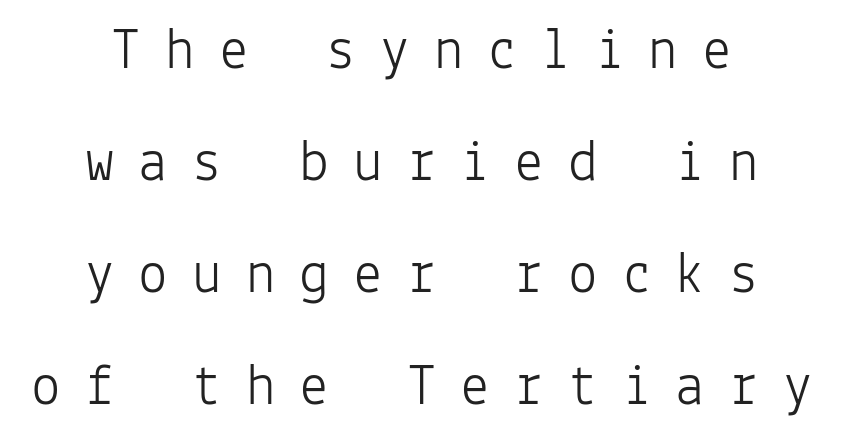
Q: Is the text bold? A: No.
Q: Is the text italic (slanted)? A: No, it is upright.
Q: Is the typeface a serif or a sans-serif typeface? A: Sans-serif.
Q: Is the text underlined? A: No.
Q: How is the paragraph aligned? A: Centered.
Q: Is the spacing between letters normal or unusually wide? A: Unusually wide.
Q: Is the spacing between lines tight, normal or loose? A: Loose.
Q: Width (condensed, normal, or wide)? A: Normal.
Q: Stroke contrast? A: Low.
Q: x-height? A: Medium.
Q: Monospaced? A: Yes.
